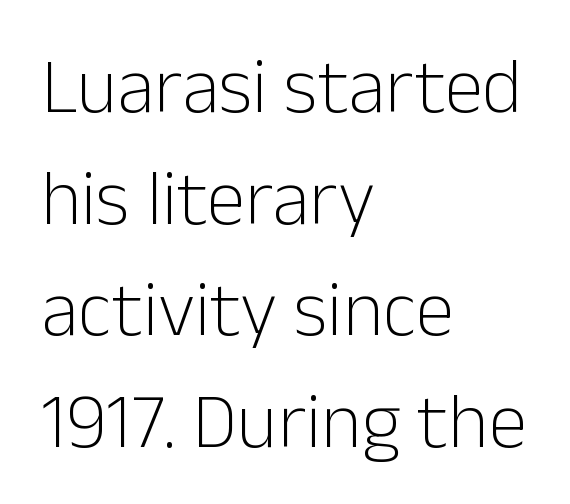
The image shows 78 px light sans-serif type, upright; set left-aligned, normal line spacing (1.43x), normal letter spacing, not underlined; low stroke contrast and a medium x-height.
